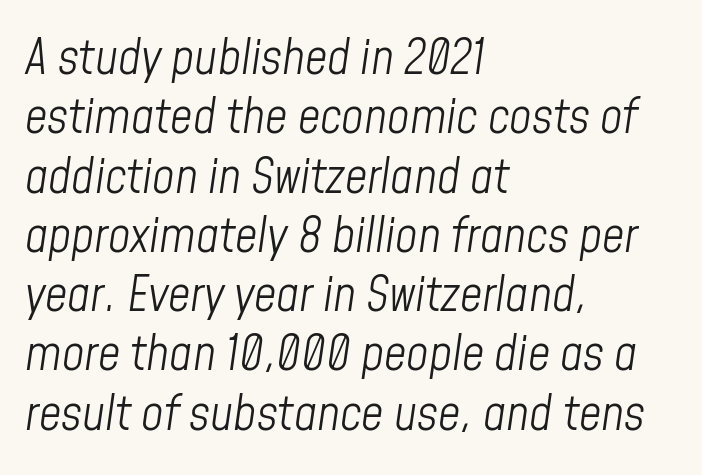
The image shows 49 px light, condensed type, italic (leaning right); set left-aligned, line spacing 1.21x, normal letter spacing, not underlined; low stroke contrast and a medium x-height.
